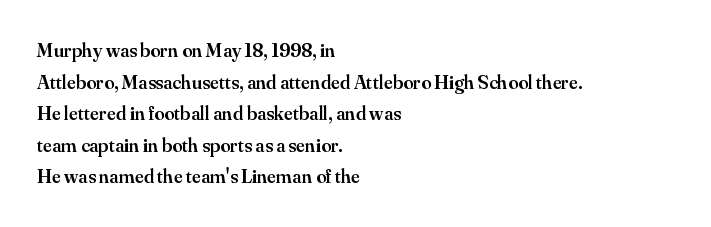
Q: Is the text bold? A: Semi-bold.
Q: Is the text italic (slanted)? A: No, it is upright.
Q: Is the text underlined? A: No.
Q: How is the paragraph aligned? A: Left-aligned.
Q: Is the spacing between letters normal or unusually wide? A: Normal.
Q: Is the spacing between lines tight, normal or loose? A: Normal.
